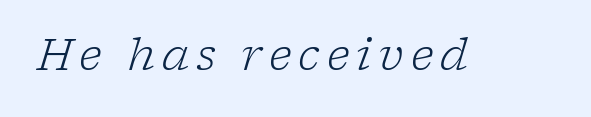
This sample has the flowing, uneven cadence of proportional lettering. A typesetter would mark this as italic. Examine the stroke ends and you'll spot serifs. Quick note: underline off. Weight: regular or lighter.
